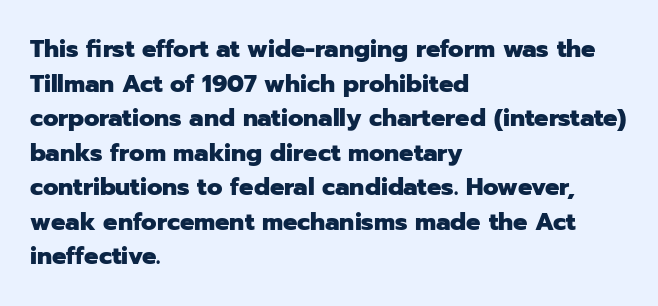
The image shows 24 px bold type, upright; set left-aligned, normal line spacing (1.44x), normal letter spacing, not underlined.
